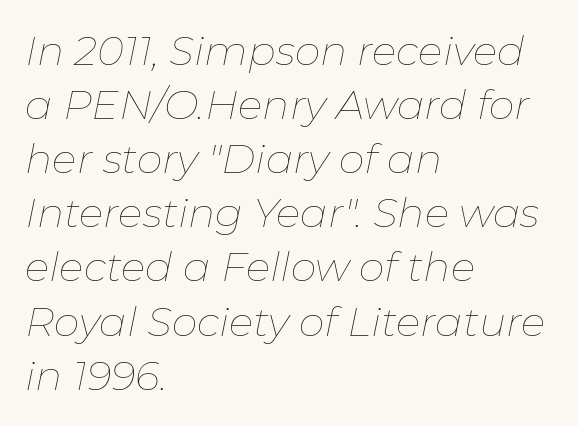
The image shows 41 px thin type, italic (leaning right); set left-aligned, normal line spacing (1.32x), normal letter spacing, not underlined; low stroke contrast and a medium x-height.
